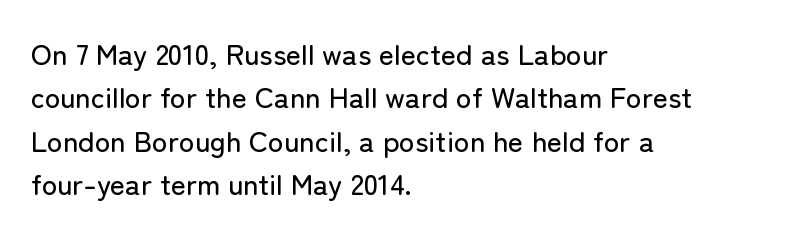
Successive baselines arrive at the customary interval. Characters follow at the spacing the type designer built in. The space directly below the letters is spotless. I'd call this a sans setting — the letters go barefoot. Each line starts at the same left margin while the right side varies. Posture: straight, roman, zero tilt.
